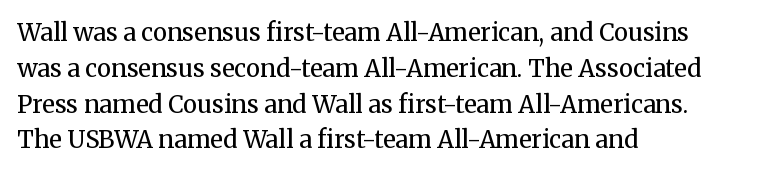
The image shows 24 px text type, upright; set left-aligned, normal line spacing (1.49x), normal letter spacing, not underlined.
